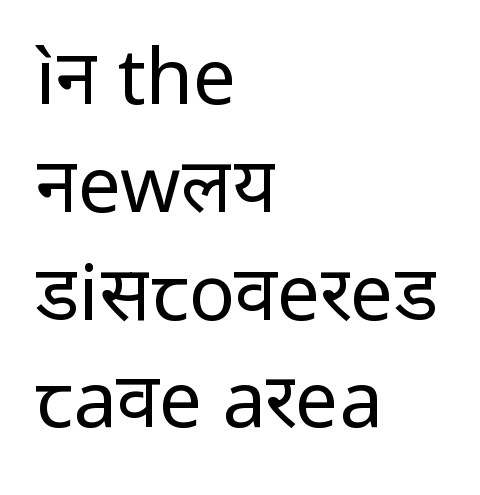
{"serif": "no", "italic": "no", "bold": "no", "weight": "regular", "width": "normal", "stroke_contrast": "low", "x_height": "medium", "monospaced": "no", "underline": "no", "align": "left", "line_spacing": "normal", "line_spacing_ratio": 1.4, "letter_spacing": "normal", "letter_spacing_em": 0.0, "glyph_px": 77}
